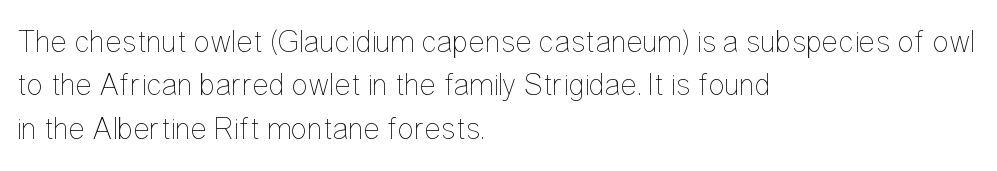
The image shows 31 px thin, condensed type, upright; set left-aligned, normal line spacing (1.4x), normal letter spacing, not underlined; low stroke contrast and a medium x-height.
